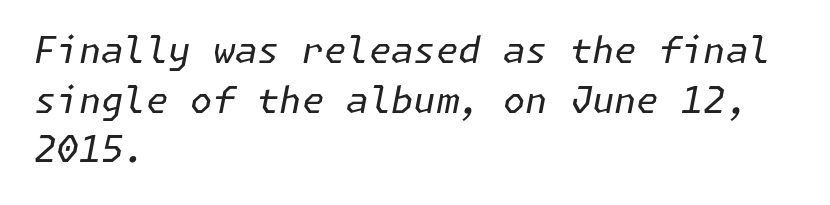
The image shows 36 px regular-weight type, italic (leaning right); set left-aligned, normal line spacing (1.38x), normal letter spacing, not underlined; low stroke contrast and a medium x-height.
